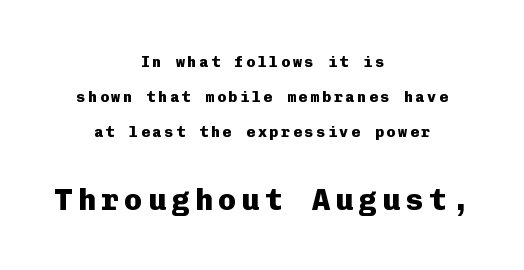
One glance says open: line gaps are wider than usual. The following chunk of copy outweighs the initial chunk in type size. The face used here is monospaced, like something from a code editor. Heft: maximum for text — a bold. Do the letters lean? They stand straight. A bare baseline throughout the passage.
